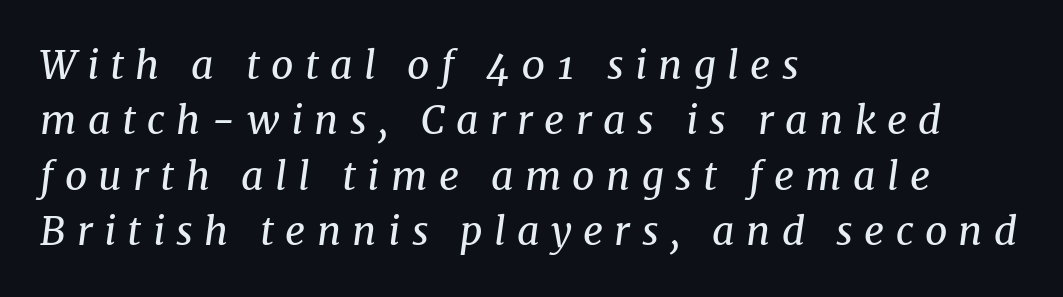
The image shows 39 px regular-weight serif type, italic (leaning right); set left-aligned, normal line spacing (1.42x), unusually wide letter spacing (+0.29 em), not underlined; medium stroke contrast and a medium x-height.
